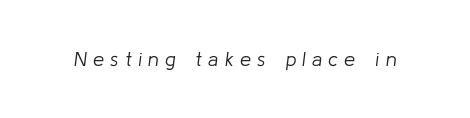
{"italic": "yes", "lean": "right", "slant_degrees": 8, "bold": "no", "underline": "no", "letter_spacing": "wide", "letter_spacing_em": 0.31, "glyph_px": 20}
